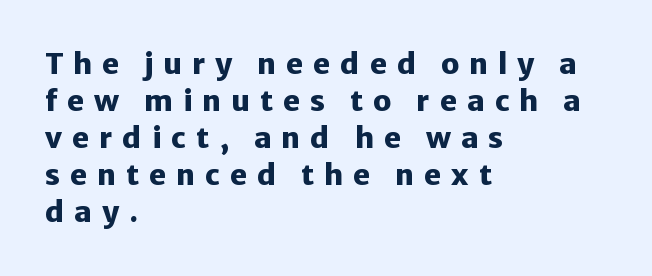
The image shows 29 px heavy sans-serif type, upright; set left-aligned, normal line spacing (1.28x), unusually wide letter spacing (+0.34 em), not underlined; low stroke contrast and a medium x-height.
